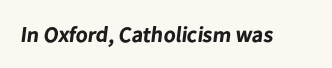
Does extra space separate the letters? No, they use regular spacing. Quick note: underline off. This is heavy type, rendered in bold.
